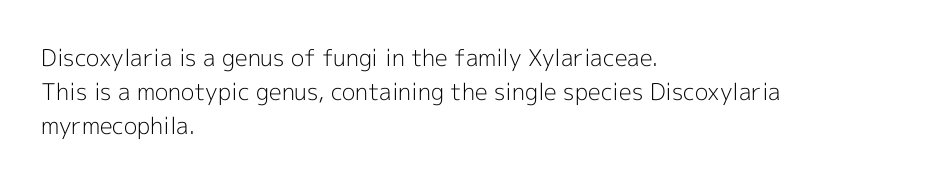
{"italic": "no", "bold": "no", "underline": "no", "align": "left", "line_spacing": "normal", "line_spacing_ratio": 1.47, "letter_spacing": "normal", "letter_spacing_em": 0.0, "glyph_px": 23}
